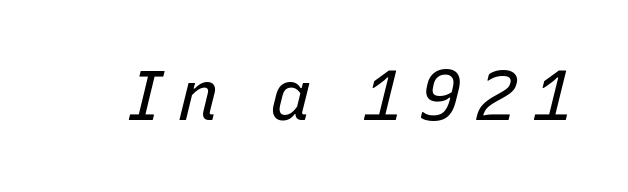
The image shows 69 px regular-weight type, italic (leaning right); set unusually wide letter spacing (+0.22 em), not underlined; low stroke contrast and a medium x-height.
